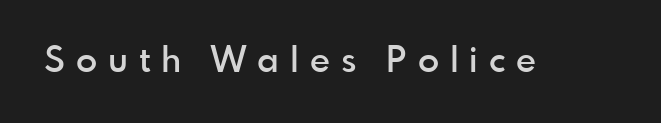
{"serif": "no", "italic": "no", "bold": "semi", "weight": "semibold", "width": "normal", "x_height": "small", "monospaced": "no", "underline": "no", "letter_spacing": "wide", "letter_spacing_em": 0.31, "glyph_px": 35}
